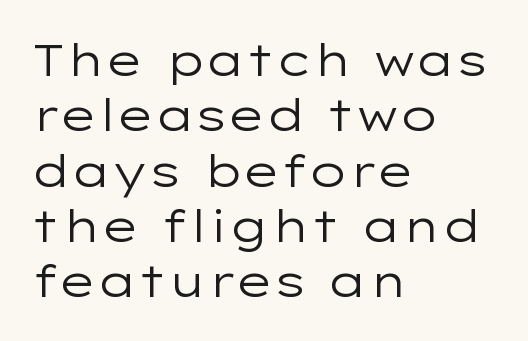
{"serif": "no", "italic": "no", "bold": "no", "weight": "regular", "width": "wide", "stroke_contrast": "low", "x_height": "medium", "monospaced": "no", "underline": "no", "align": "left", "line_spacing_ratio": 1.23, "letter_spacing": "normal", "letter_spacing_em": 0.0, "glyph_px": 45}
